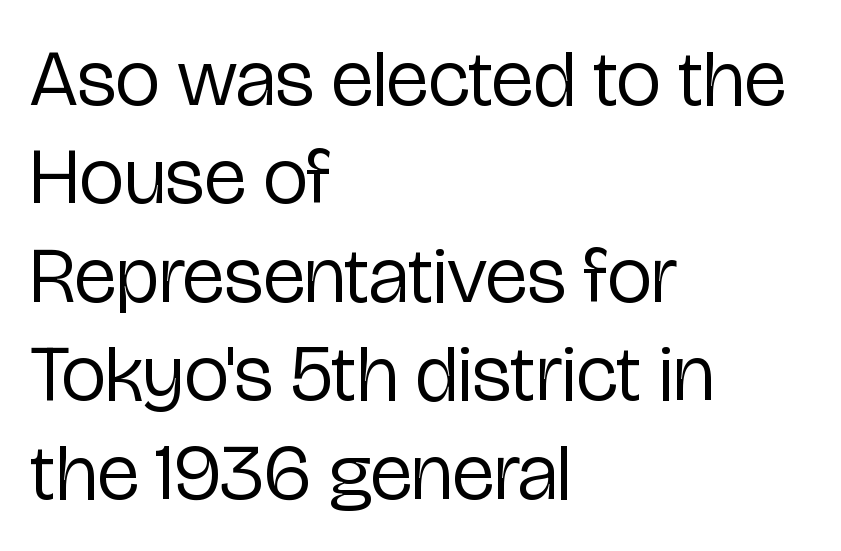
The image shows 80 px regular-weight, condensed sans-serif type, upright; set left-aligned, line spacing 1.23x, normal letter spacing, not underlined; low stroke contrast and a medium x-height.
